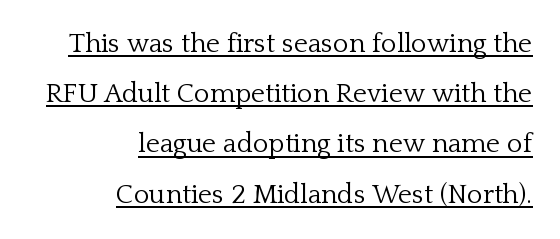
Q: Is the text bold? A: No.
Q: Is the text italic (slanted)? A: No, it is upright.
Q: Is the text underlined? A: Yes.
Q: How is the paragraph aligned? A: Right-aligned.
Q: Is the spacing between letters normal or unusually wide? A: Normal.
